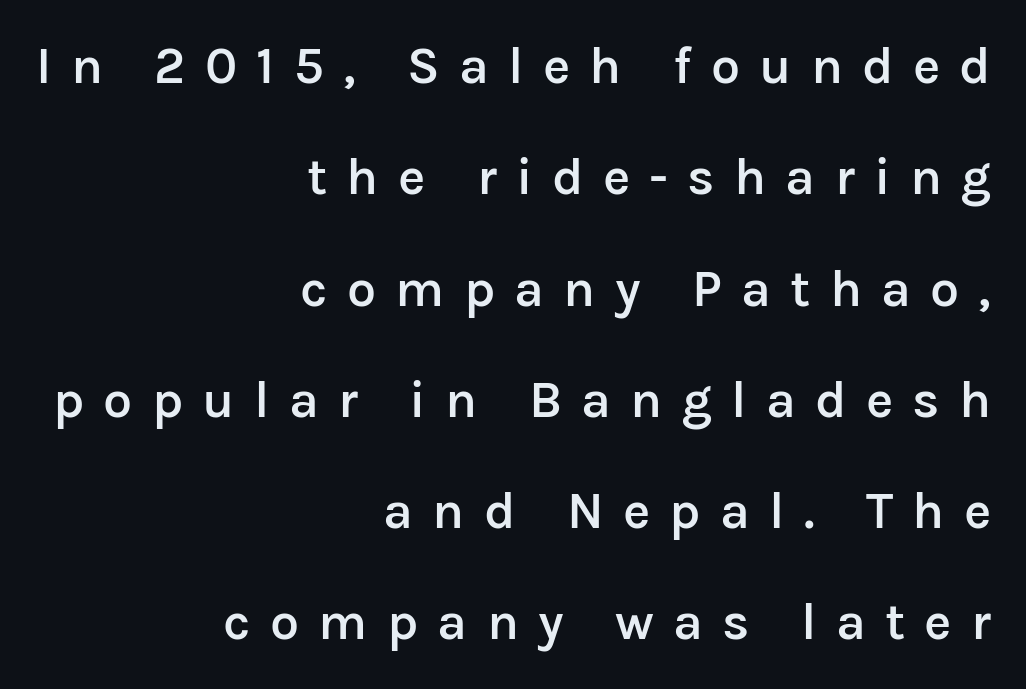
Here the glyphs are tracked loosely, breaking word shapes into spaced letters. No italicization has been applied; the sample stays upright. The paragraph has a hard right edge and a soft left edge. Words float on clear page, feet unadorned. Here the designer chose a conventional face with non-uniform glyph widths.
